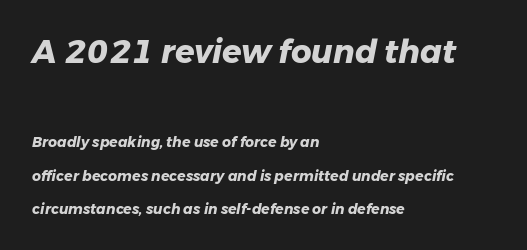
{"italic": "yes", "lean": "right", "slant_degrees": 11, "bold": "yes", "weight": "heavy", "width": "normal", "stroke_contrast": "low", "x_height": "medium", "monospaced": "no", "underline": "no", "align": "left", "line_spacing": "loose", "line_spacing_ratio": 2.37, "letter_spacing": "normal", "letter_spacing_em": 0.0, "larger_block": "first", "size_ratio": 2.29, "glyph_px": 32}
